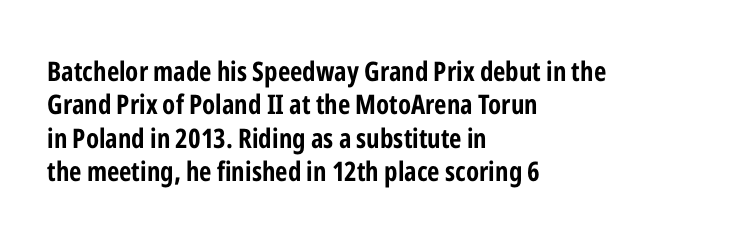
The image shows 27 px bold type, upright; set left-aligned, line spacing 1.24x, normal letter spacing, not underlined.
